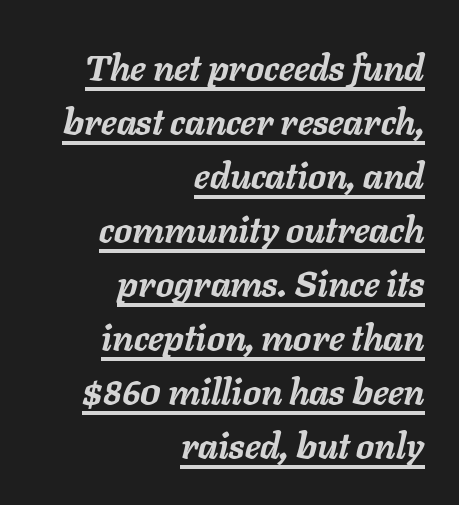
{"italic": "yes", "lean": "right", "slant_degrees": 11, "bold": "yes", "weight": "semibold", "width": "normal", "stroke_contrast": "low", "x_height": "medium", "monospaced": "no", "underline": "yes", "align": "right", "line_spacing": "normal", "line_spacing_ratio": 1.5, "letter_spacing": "normal", "letter_spacing_em": 0.0, "glyph_px": 36}
